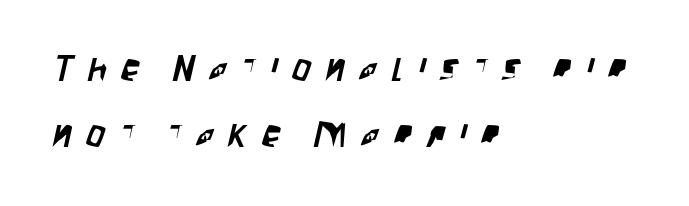
{"serif": "no", "width": "condensed", "stroke_contrast": "low", "x_height": "large", "monospaced": "no", "underline": "no", "align": "left", "line_spacing_ratio": 1.78, "letter_spacing": "wide", "letter_spacing_em": 0.4, "glyph_px": 37}
